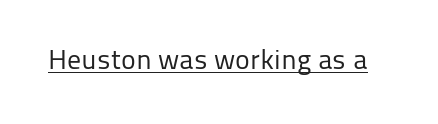
The rendering keeps characters at their native spacing. Is the stroke heavy? The answer is a plain regular-or-lighter. Ascenders rise straight up at ninety degrees. Honestly, the underline is the first thing you notice here.
